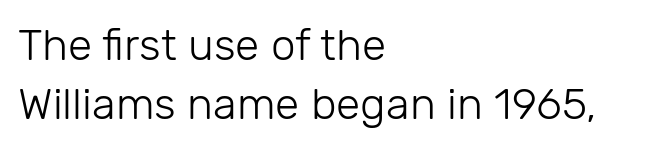
{"serif": "no", "italic": "no", "bold": "no", "weight": "light", "width": "normal", "stroke_contrast": "low", "x_height": "medium", "monospaced": "no", "underline": "no", "align": "left", "line_spacing": "normal", "line_spacing_ratio": 1.33, "letter_spacing": "normal", "letter_spacing_em": 0.0, "glyph_px": 44}
